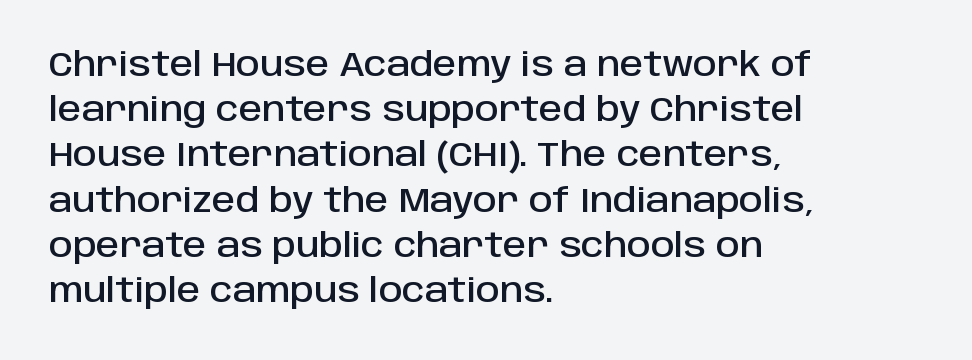
Each row of text sits above clean, open space. The type is set solid horizontally, with unmodified tracking. Reading down the block, your eye returns to a fixed left position each line. Looks like regular typesetting: each glyph gets only the width it needs. Serifs: no, the terminals of the letterforms are clean.
